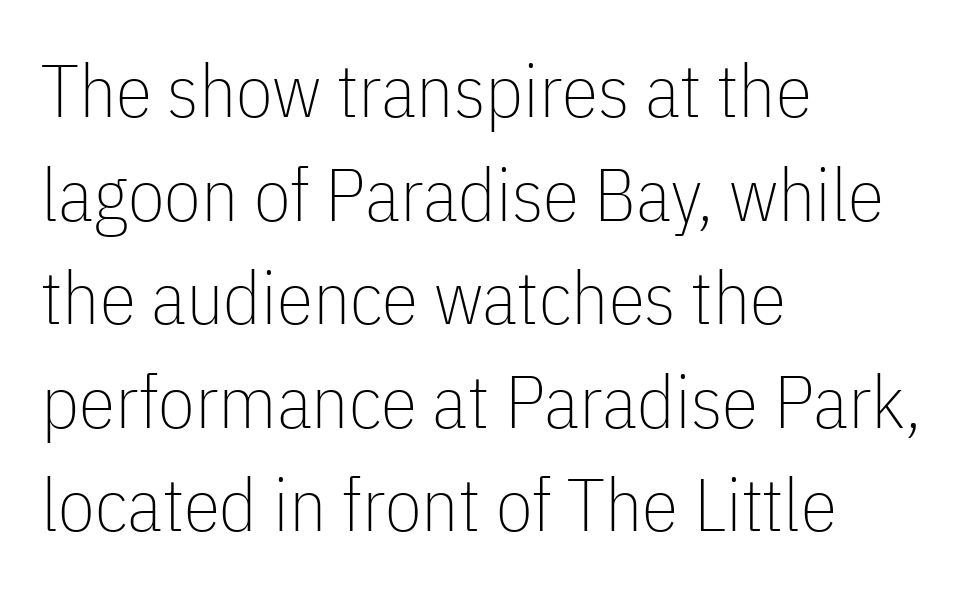
{"serif": "no", "italic": "no", "bold": "no", "weight": "thin", "width": "condensed", "stroke_contrast": "low", "x_height": "medium", "monospaced": "no", "underline": "no", "align": "left", "line_spacing": "normal", "line_spacing_ratio": 1.4, "letter_spacing": "normal", "letter_spacing_em": 0.0, "glyph_px": 74}
